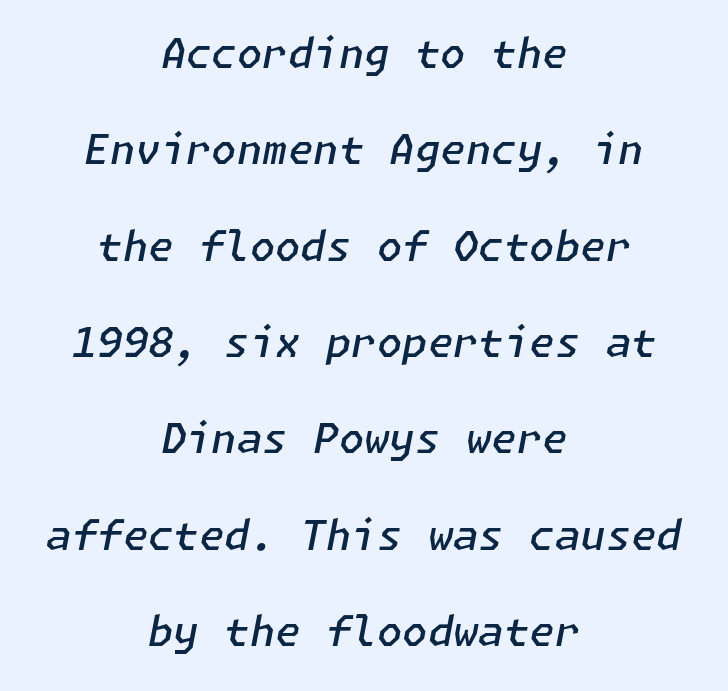
The lines in this sample share a center point and differ in where they start and stop. Nobody drew a line under any word here. These words are printed semibold, heavier than regular yet not bold. Baseline-to-baseline distance is far greater than the letter height. Between one letter and the next there's only the usual sliver of space. Designer's note — italics engaged.
